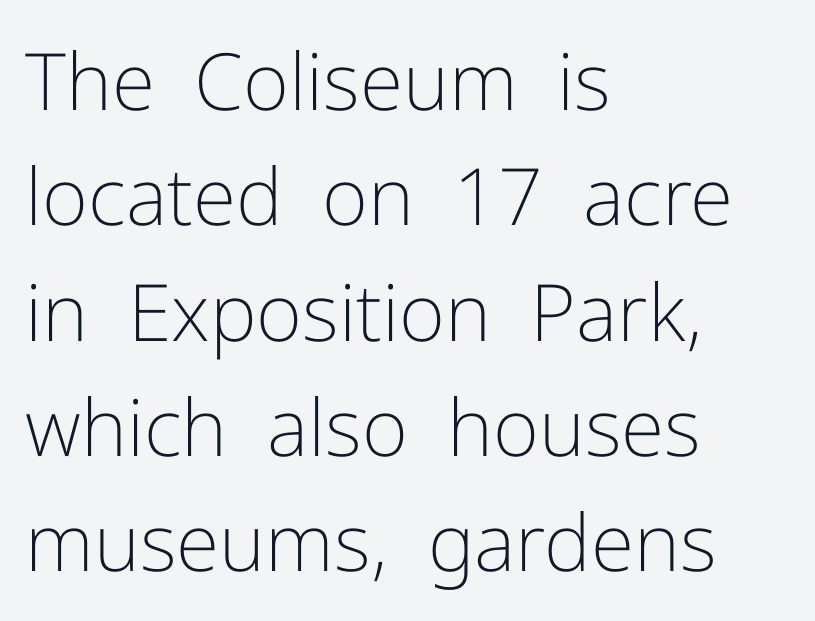
{"serif": "no", "italic": "no", "bold": "no", "weight": "light", "width": "normal", "stroke_contrast": "low", "x_height": "medium", "monospaced": "no", "underline": "no", "align": "left", "line_spacing": "normal", "line_spacing_ratio": 1.46, "letter_spacing": "normal", "letter_spacing_em": 0.0, "glyph_px": 79}
